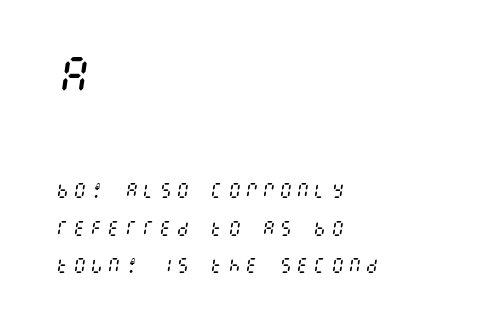
{"italic": "yes", "lean": "right", "slant_degrees": 8, "bold": "no", "weight": "regular", "width": "condensed", "stroke_contrast": "medium", "x_height": "large", "underline": "no", "align": "left", "line_spacing": "loose", "line_spacing_ratio": 2.22, "letter_spacing": "wide", "letter_spacing_em": 0.21, "larger_block": "first", "size_ratio": 2.47, "glyph_px": 42}
